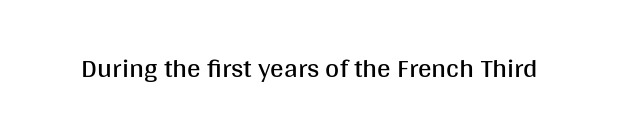
The image shows 27 px text type, upright; set normal letter spacing, not underlined.
